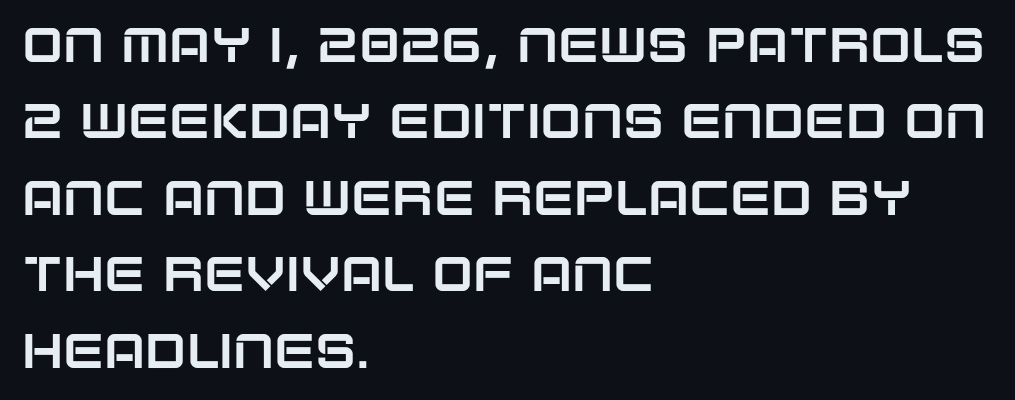
{"serif": "no", "italic": "no", "width": "normal", "stroke_contrast": "low", "x_height": "large", "monospaced": "no", "underline": "no", "align": "left", "line_spacing": "normal", "line_spacing_ratio": 1.56, "letter_spacing": "normal", "letter_spacing_em": 0.0, "glyph_px": 49}
